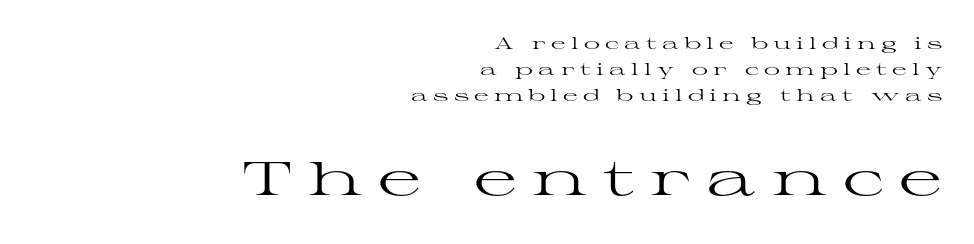
The image shows 47 px regular-weight, wide serif type, upright; set right-aligned, normal line spacing (1.62x), unusually wide letter spacing (+0.33 em), not underlined; the second (bottom) block is 2.94x larger; high stroke contrast and a medium x-height.
